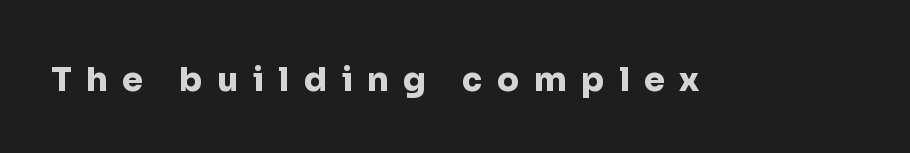
Q: Is the text bold? A: Yes.
Q: Is the text italic (slanted)? A: No, it is upright.
Q: Is the typeface a serif or a sans-serif typeface? A: Sans-serif.
Q: Is the text underlined? A: No.
Q: Is the spacing between letters normal or unusually wide? A: Unusually wide.
Q: Width (condensed, normal, or wide)? A: Normal.
Q: Stroke contrast? A: Low.
Q: x-height? A: Medium.
Q: Monospaced? A: No.
